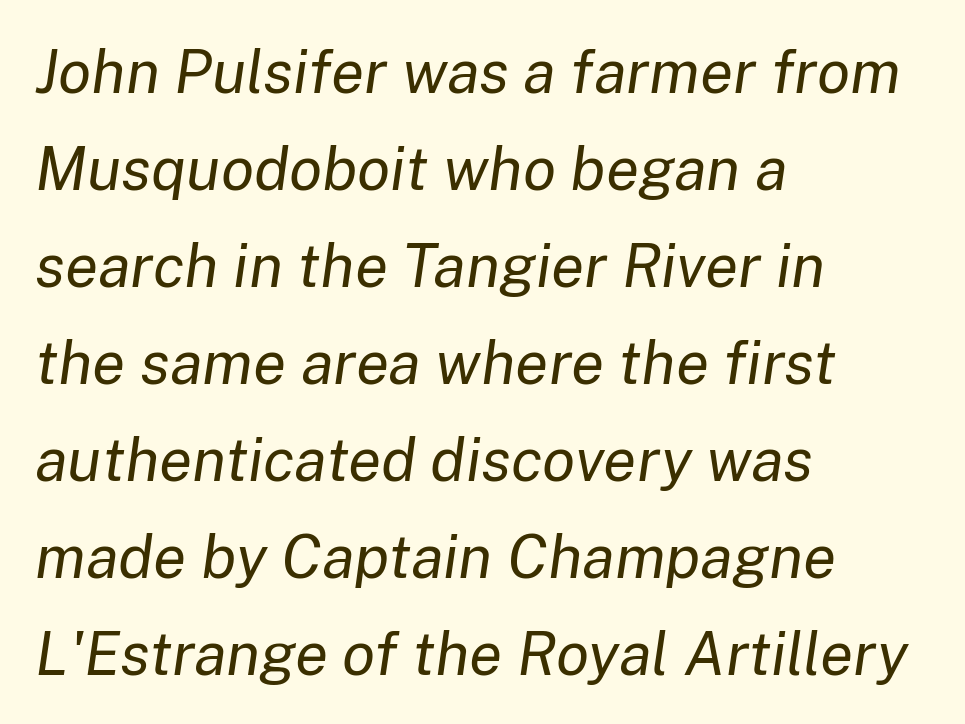
{"italic": "yes", "lean": "right", "slant_degrees": 8, "bold": "no", "weight": "regular", "width": "normal", "stroke_contrast": "low", "x_height": "medium", "monospaced": "no", "underline": "no", "align": "left", "line_spacing": "normal", "line_spacing_ratio": 1.59, "letter_spacing": "normal", "letter_spacing_em": 0.0, "glyph_px": 61}
